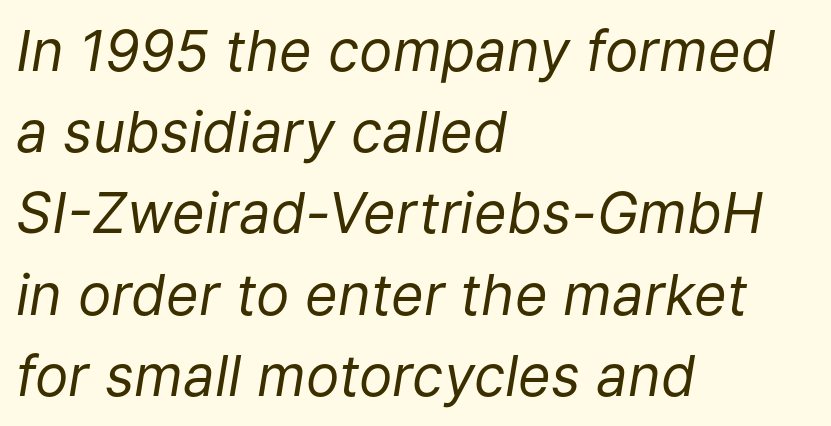
Ink coverage per letter is moderate at most. These lines sit exactly where default settings would place them. Line beginnings align vertically; line endings do not. Looking at the ascenders, they clearly lean. Honestly, there is no underline to notice here at all.
